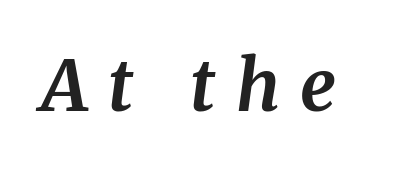
Q: Is the text bold? A: Yes.
Q: Is the text italic (slanted)? A: Yes, it leans right by about 8 degrees.
Q: Is the typeface a serif or a sans-serif typeface? A: Serif.
Q: Is the text underlined? A: No.
Q: Is the spacing between letters normal or unusually wide? A: Unusually wide.
Q: Width (condensed, normal, or wide)? A: Normal.
Q: Stroke contrast? A: Medium.
Q: x-height? A: Medium.
Q: Monospaced? A: No.
